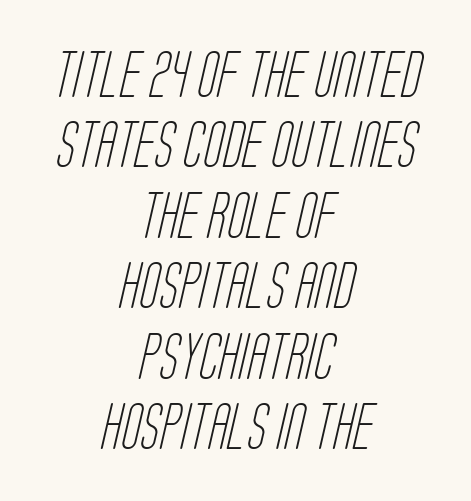
Q: Is the text bold? A: No.
Q: Is the typeface a serif or a sans-serif typeface? A: Sans-serif.
Q: Is the text underlined? A: No.
Q: How is the paragraph aligned? A: Centered.
Q: Is the spacing between letters normal or unusually wide? A: Normal.
Q: Is the spacing between lines tight, normal or loose? A: Normal.
Q: Width (condensed, normal, or wide)? A: Condensed.
Q: Stroke contrast? A: Low.
Q: x-height? A: Large.
Q: Monospaced? A: No.
